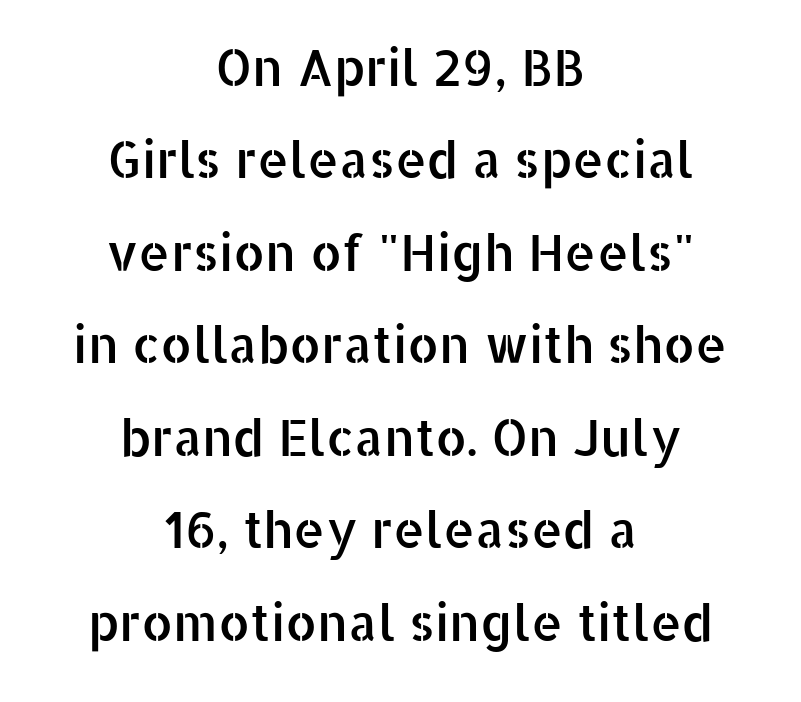
Each row of text sits above clean, open space. The letters advance in unequal steps, a hallmark of proportional type. Default kerning and tracking; the words read as compact shapes. Designer's note — italics off, roman on. One-word summary of the alignment: center.
